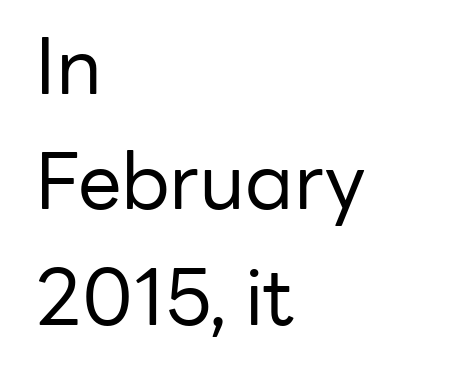
{"serif": "no", "italic": "no", "bold": "no", "weight": "regular", "width": "normal", "stroke_contrast": "low", "x_height": "medium", "monospaced": "no", "underline": "no", "align": "left", "line_spacing": "normal", "line_spacing_ratio": 1.48, "letter_spacing": "normal", "letter_spacing_em": 0.0, "glyph_px": 78}
